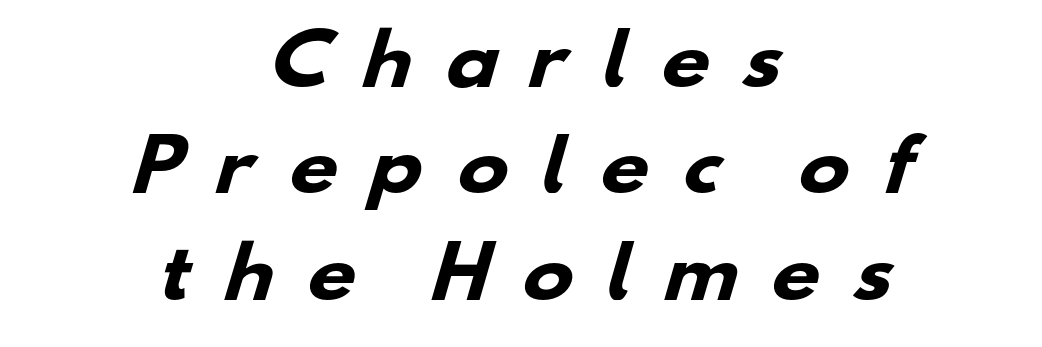
{"serif": "no", "bold": "yes", "weight": "heavy", "width": "wide", "stroke_contrast": "low", "x_height": "small", "monospaced": "no", "underline": "no", "align": "center", "line_spacing": "normal", "line_spacing_ratio": 1.54, "letter_spacing": "wide", "letter_spacing_em": 0.44, "glyph_px": 69}
